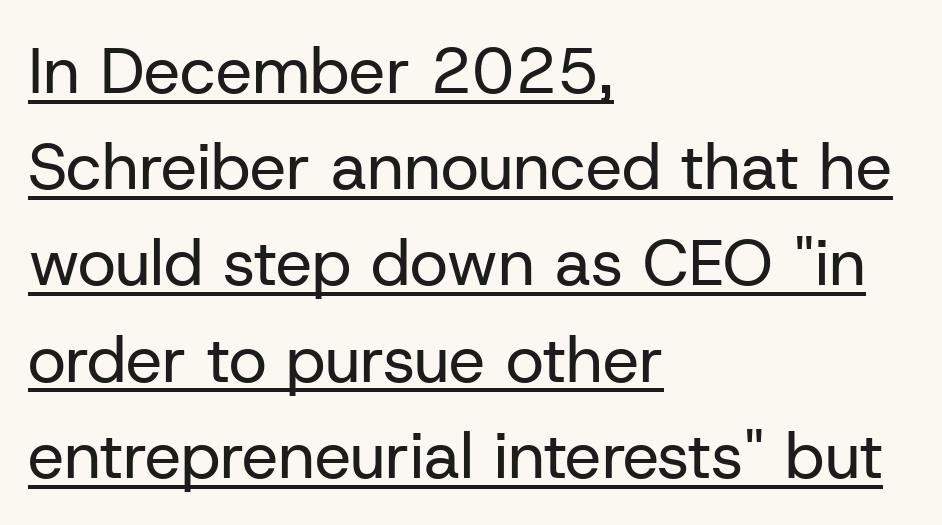
Q: Is the text bold? A: No.
Q: Is the text italic (slanted)? A: No, it is upright.
Q: Is the typeface a serif or a sans-serif typeface? A: Sans-serif.
Q: Is the text underlined? A: Yes.
Q: How is the paragraph aligned? A: Left-aligned.
Q: Is the spacing between letters normal or unusually wide? A: Normal.
Q: Is the spacing between lines tight, normal or loose? A: Normal.
Q: Width (condensed, normal, or wide)? A: Normal.
Q: Stroke contrast? A: Low.
Q: x-height? A: Medium.
Q: Monospaced? A: No.
